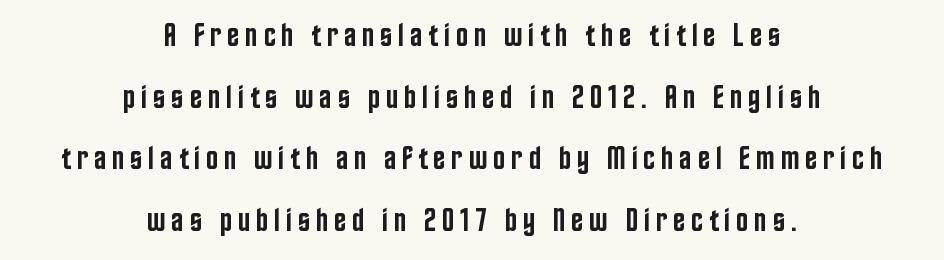
The image shows 33 px semibold, condensed sans-serif type, upright; set centered, line spacing 1.87x, not underlined; low stroke contrast and a large x-height.
